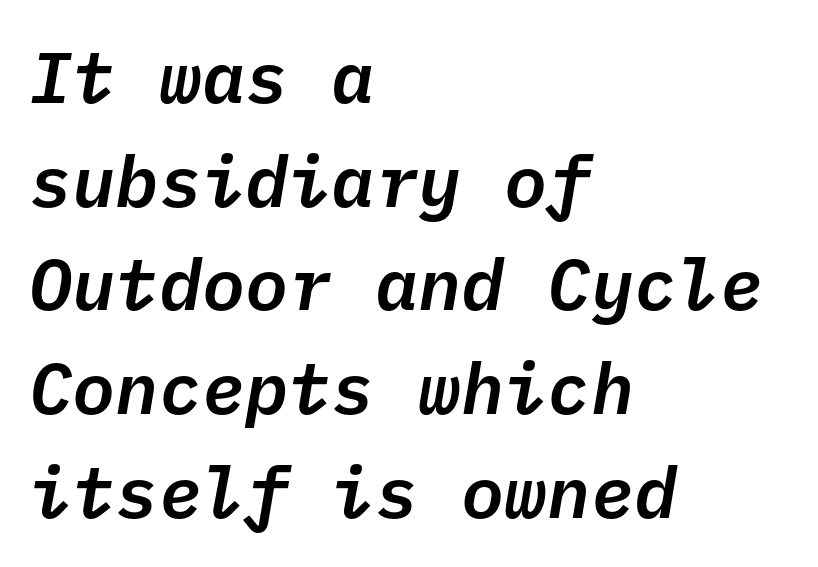
Is this a fixed-width face? Yes — each glyph sits in an identical cell. Vertical spacing — default. The face used here is rendered with its standard letterfit. Alignment: flush left. The lettering tilts uniformly, giving the passage an italic look.
